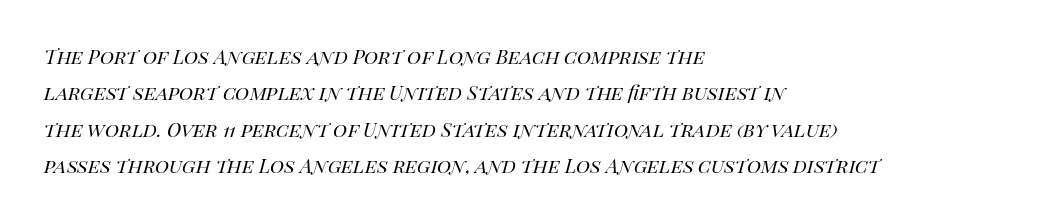
{"italic": "yes", "lean": "right", "slant_degrees": 14, "bold": "no", "underline": "no", "align": "left", "line_spacing": "normal", "line_spacing_ratio": 1.52, "letter_spacing": "normal", "letter_spacing_em": 0.0, "glyph_px": 24}
